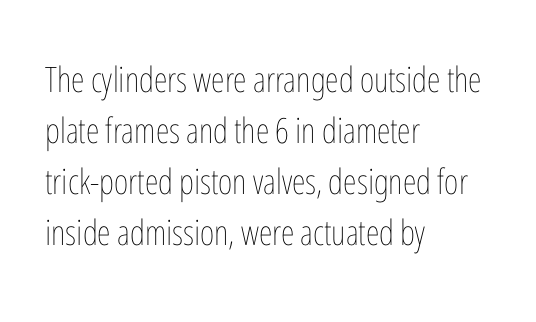
The image shows 35 px thin, condensed type, upright; set left-aligned, normal line spacing (1.46x), normal letter spacing, not underlined; low stroke contrast and a medium x-height.
